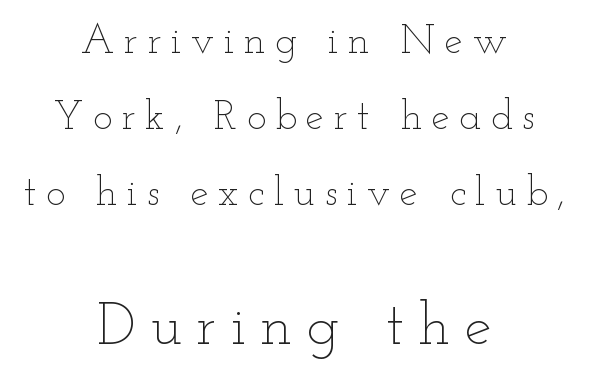
Q: Is the text bold? A: No.
Q: Is the text italic (slanted)? A: No, it is upright.
Q: Is the text underlined? A: No.
Q: How is the paragraph aligned? A: Centered.
Q: Is the spacing between letters normal or unusually wide? A: Unusually wide.
Q: Which block of text is set in a larger size, the first (top) or the second (bottom)? A: The second (bottom) one.
Q: Width (condensed, normal, or wide)? A: Wide.
Q: Stroke contrast? A: Low.
Q: x-height? A: Small.
Q: Monospaced? A: No.
